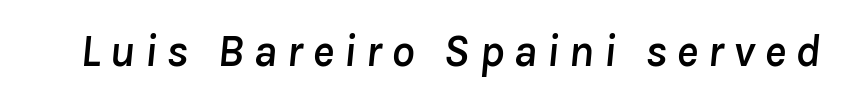
Descenders are the only things crossing below the line. Between one letter and the next there's a generous, obvious gap. You could not count columns in this text — the font is proportionally spaced. Characters are canted at an angle relative to the baseline's perpendicular.
